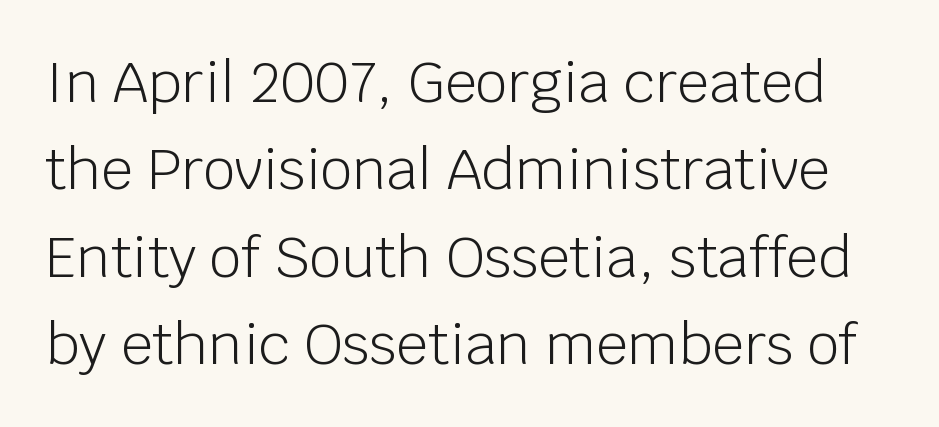
Serif or sans? Sans — the stroke terminals are bare. Each word holds together tightly as a unit, with standard inter-letter gaps. You can tell it's not italic because the verticals are truly vertical. The letters advance in unequal steps, a hallmark of proportional type.
